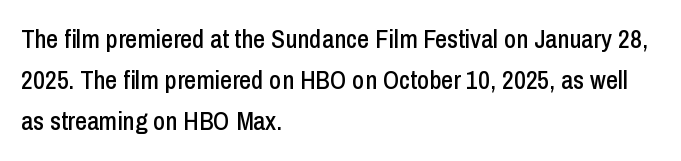
Q: Is the text italic (slanted)? A: No, it is upright.
Q: Is the text underlined? A: No.
Q: How is the paragraph aligned? A: Left-aligned.
Q: Is the spacing between letters normal or unusually wide? A: Normal.
Q: Is the spacing between lines tight, normal or loose? A: Normal.
